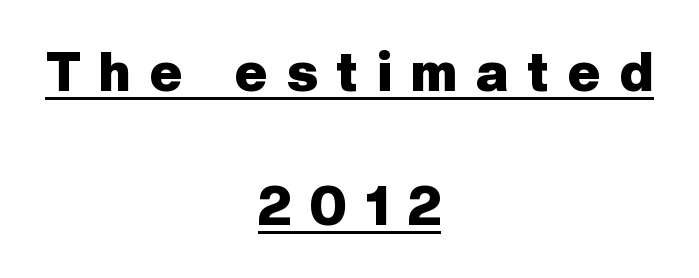
The image shows 55 px heavy sans-serif type, upright; set centered, loose line spacing (2.44x), unusually wide letter spacing (+0.35 em), underlined; low stroke contrast and a medium x-height.
